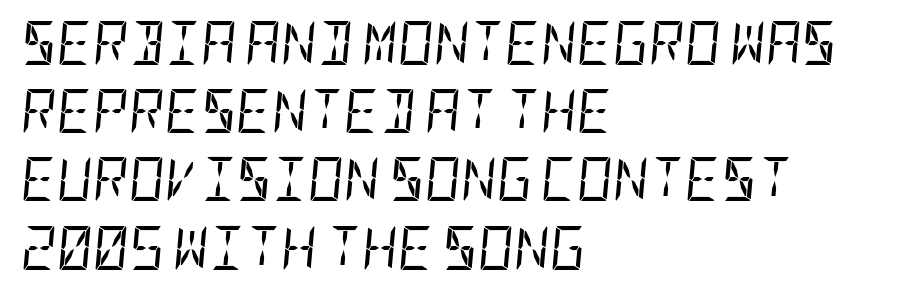
The image shows 44 px regular-weight, condensed type, italic (leaning right); set left-aligned, normal line spacing (1.55x), normal letter spacing, not underlined; low stroke contrast and a large x-height.
